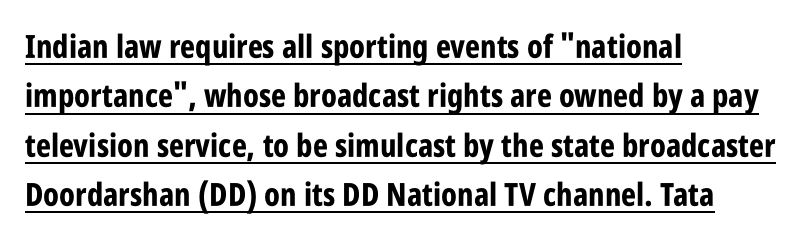
Q: Is the text bold? A: Yes.
Q: Is the text italic (slanted)? A: No, it is upright.
Q: Is the typeface a serif or a sans-serif typeface? A: Sans-serif.
Q: Is the text underlined? A: Yes.
Q: How is the paragraph aligned? A: Left-aligned.
Q: Is the spacing between letters normal or unusually wide? A: Normal.
Q: Is the spacing between lines tight, normal or loose? A: Normal.
Q: Width (condensed, normal, or wide)? A: Condensed.
Q: Stroke contrast? A: Low.
Q: x-height? A: Large.
Q: Monospaced? A: No.
